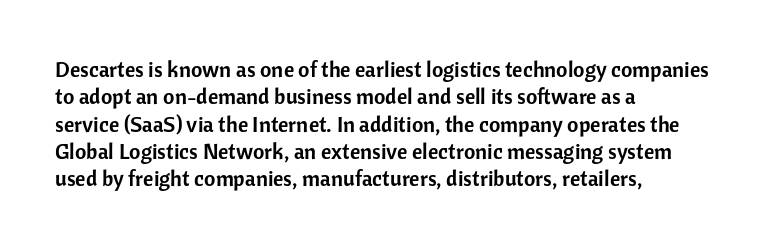
{"italic": "no", "underline": "no", "align": "left", "line_spacing_ratio": 1.24, "letter_spacing": "normal", "letter_spacing_em": 0.0, "glyph_px": 22}
